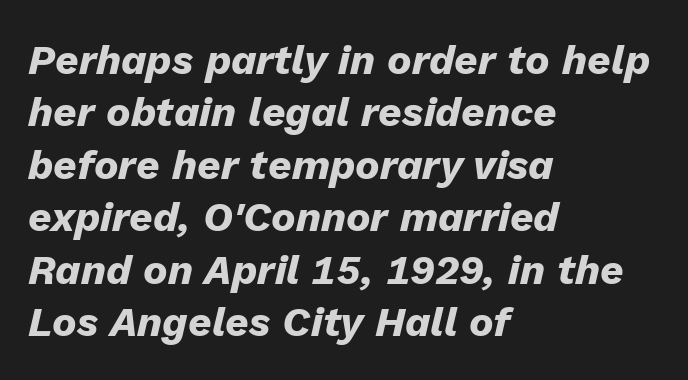
Q: Is the text bold? A: Yes.
Q: Is the text italic (slanted)? A: Yes, it leans right by about 13 degrees.
Q: Is the text underlined? A: No.
Q: How is the paragraph aligned? A: Left-aligned.
Q: Is the spacing between letters normal or unusually wide? A: Normal.
Q: Is the spacing between lines tight, normal or loose? A: Normal.
Q: Width (condensed, normal, or wide)? A: Normal.
Q: Stroke contrast? A: Low.
Q: x-height? A: Medium.
Q: Monospaced? A: No.
